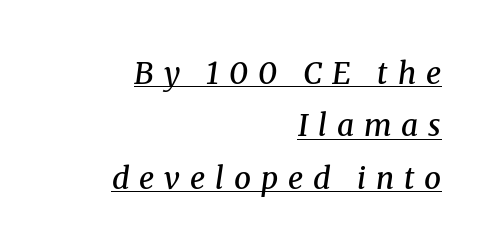
{"serif": "yes", "italic": "yes", "lean": "right", "slant_degrees": 8, "bold": "semi", "weight": "semibold", "width": "normal", "stroke_contrast": "medium", "x_height": "medium", "monospaced": "no", "underline": "yes", "align": "right", "line_spacing_ratio": 1.75, "letter_spacing": "wide", "letter_spacing_em": 0.33, "glyph_px": 30}
